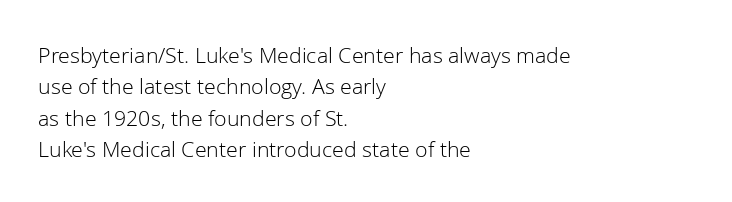
The image shows 23 px text type, upright; set left-aligned, normal line spacing (1.36x), normal letter spacing, not underlined.
